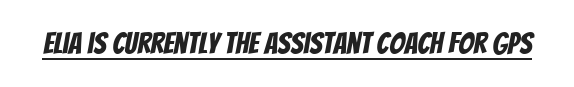
These lines are rendered in a variable-pitch font. The string is rendered with underlining switched on. Honestly, the letter spacing is just normal — you wouldn't notice it. The characters display no serif detailing; their extremities are plain.
